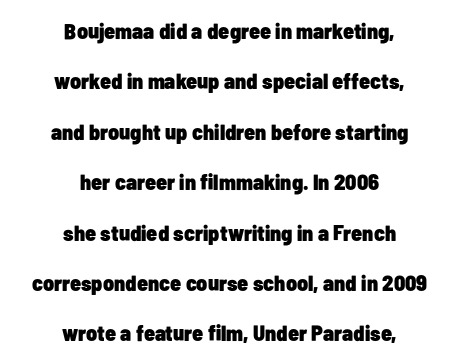
The image shows 22 px bold type, upright; set centered, loose line spacing (2.29x), normal letter spacing, not underlined.
